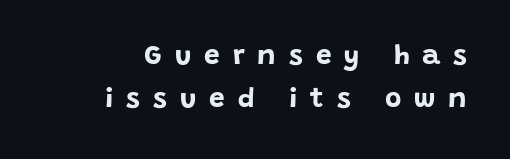
The image shows 28 px bold sans-serif type, upright; set normal line spacing (1.55x), unusually wide letter spacing (+0.46 em), not underlined; low stroke contrast and a large x-height.
